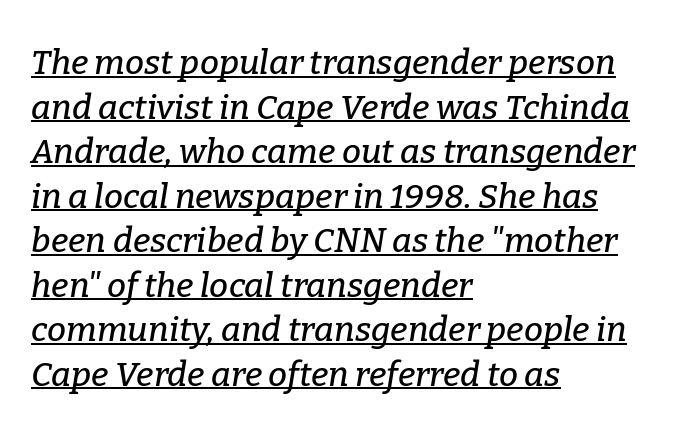
Q: Is the text italic (slanted)? A: Yes, it leans right by about 9 degrees.
Q: Is the typeface a serif or a sans-serif typeface? A: Serif.
Q: Is the text underlined? A: Yes.
Q: How is the paragraph aligned? A: Left-aligned.
Q: Is the spacing between letters normal or unusually wide? A: Normal.
Q: Is the spacing between lines tight, normal or loose? A: Normal.
Q: Width (condensed, normal, or wide)? A: Normal.
Q: Stroke contrast? A: Low.
Q: x-height? A: Medium.
Q: Monospaced? A: No.
